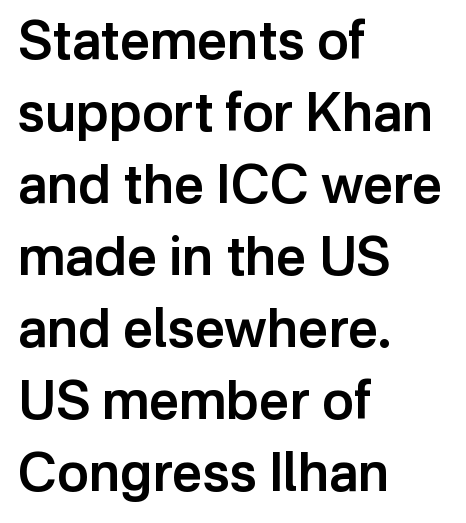
The image shows 53 px semibold sans-serif type, upright; set left-aligned, normal line spacing (1.36x), normal letter spacing, not underlined; low stroke contrast and a medium x-height.
